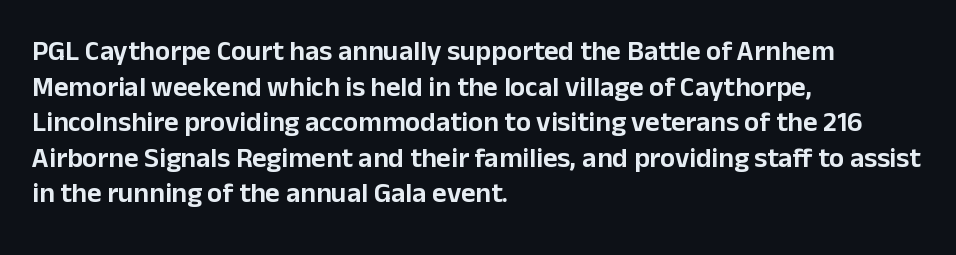
If you drew a ruler down the left edge, every line would touch it. Proportional: the letters do not fall into vertical columns. Characters follow at the spacing the type designer built in. If you measured baseline to baseline, you'd find a middling distance. Grotesque or geometric, the face here clearly has no serifs.
